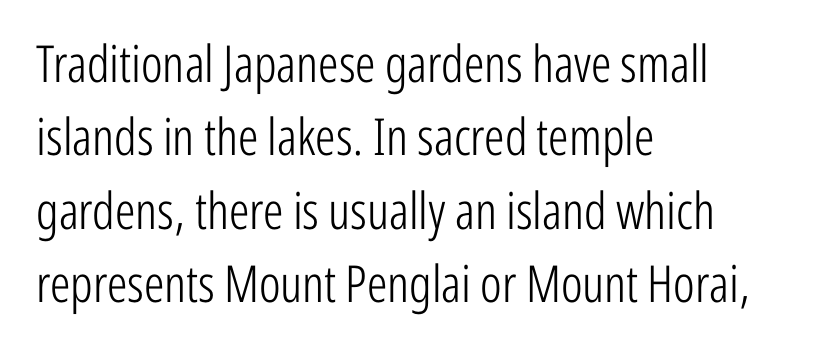
Compared with a centered layout, this one pins lines to the left instead. Each letter keeps its own natural width here, so spacing adapts to shape. Vertical strokes here are truly vertical. The strokes carry an ordinary text weight at most.
